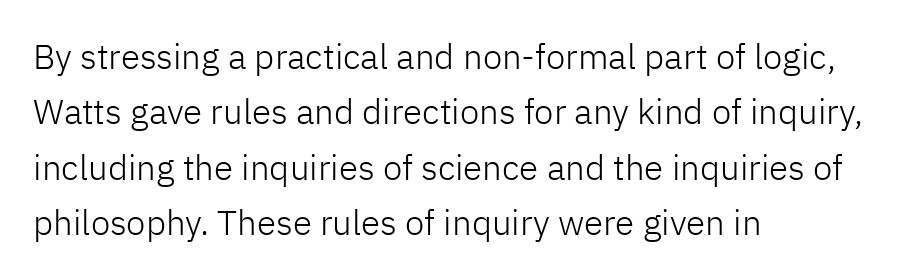
{"serif": "no", "italic": "no", "bold": "no", "weight": "light", "width": "normal", "stroke_contrast": "low", "x_height": "medium", "monospaced": "no", "underline": "no", "align": "left", "line_spacing": "normal", "line_spacing_ratio": 1.58, "letter_spacing": "normal", "letter_spacing_em": 0.0, "glyph_px": 35}
